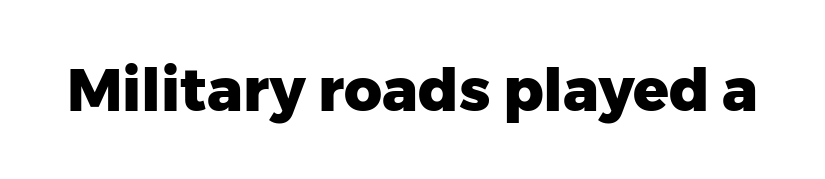
{"serif": "no", "italic": "no", "bold": "yes", "weight": "heavy", "width": "normal", "stroke_contrast": "low", "x_height": "medium", "monospaced": "no", "underline": "no", "letter_spacing": "normal", "letter_spacing_em": 0.0, "glyph_px": 59}
